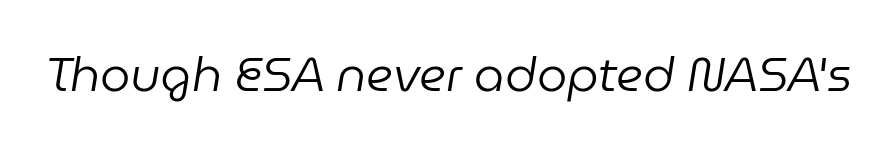
{"italic": "yes", "lean": "right", "slant_degrees": 9, "bold": "no", "weight": "regular", "width": "normal", "stroke_contrast": "low", "x_height": "medium", "monospaced": "no", "underline": "no", "letter_spacing": "normal", "letter_spacing_em": 0.0, "glyph_px": 48}
